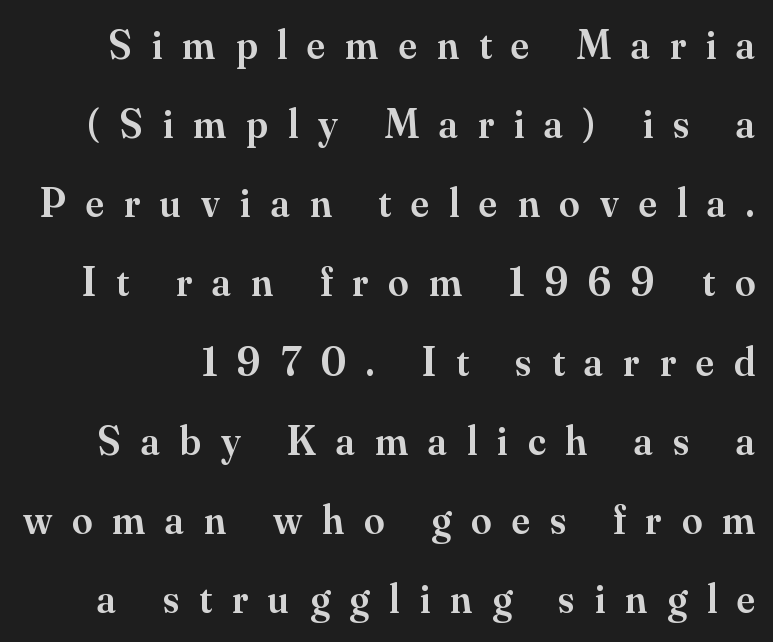
You can tell from the footed stems that serif type was used. As a designer I'd log this as weight 600, semibold. The string is rendered with underlining switched off. Vertical spacing — loose. Students, note that the glyphs here are deliberately spaced far apart.
